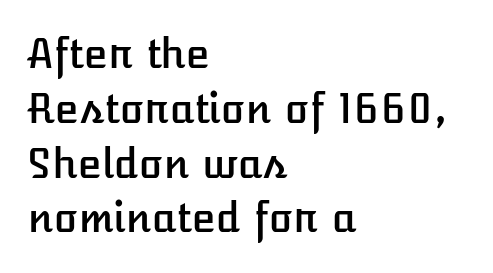
Q: Is the text italic (slanted)? A: No, it is upright.
Q: Is the text underlined? A: No.
Q: How is the paragraph aligned? A: Left-aligned.
Q: Is the spacing between letters normal or unusually wide? A: Normal.
Q: Is the spacing between lines tight, normal or loose? A: Normal.
Q: Width (condensed, normal, or wide)? A: Normal.
Q: Stroke contrast? A: Low.
Q: x-height? A: Medium.
Q: Monospaced? A: No.
